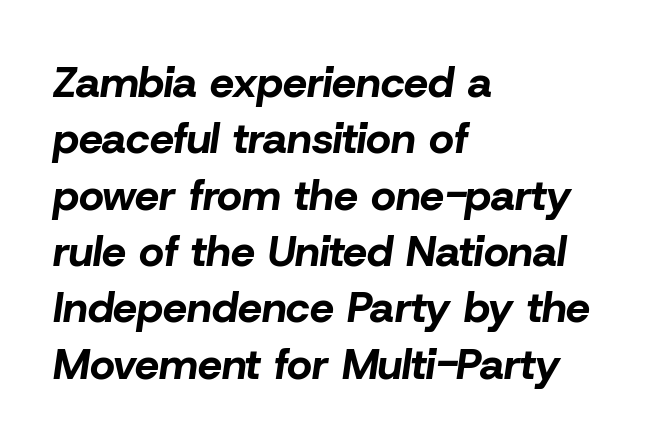
{"italic": "yes", "lean": "right", "slant_degrees": 8, "bold": "yes", "weight": "bold", "width": "normal", "stroke_contrast": "low", "x_height": "medium", "monospaced": "no", "underline": "no", "align": "left", "line_spacing": "normal", "line_spacing_ratio": 1.31, "letter_spacing": "normal", "letter_spacing_em": 0.0, "glyph_px": 43}
